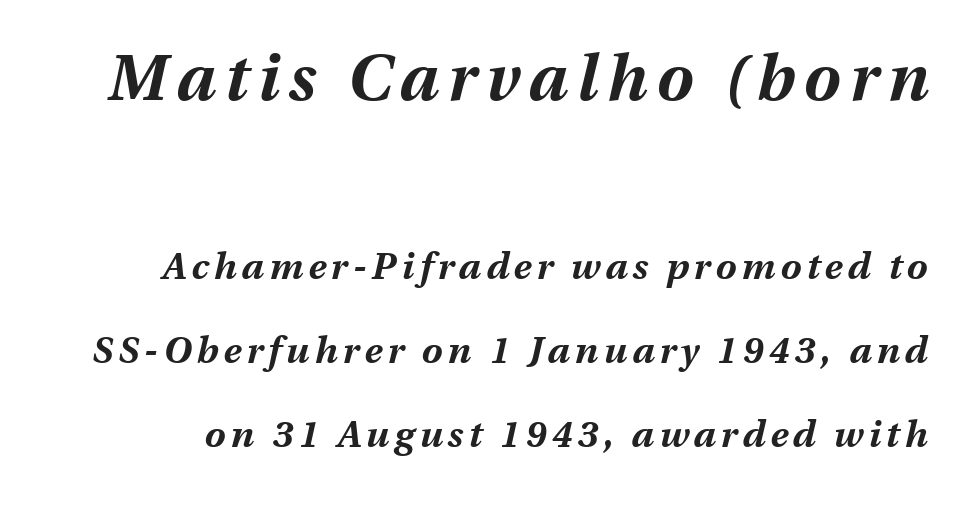
The image shows 65 px bold type, italic (leaning right); set loose line spacing (2.27x), not underlined; the first (top) block is 1.76x larger; medium stroke contrast and a medium x-height.
